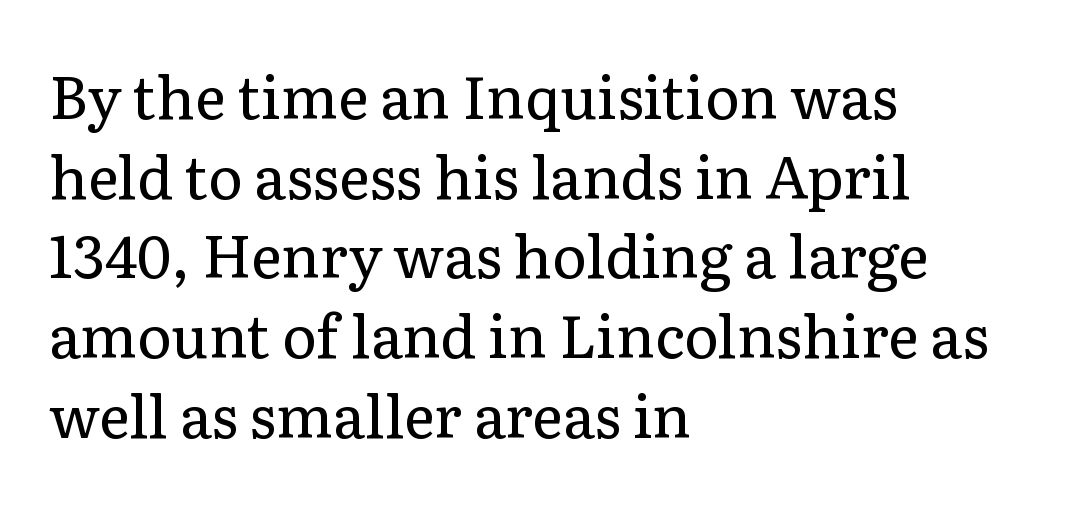
Q: Is the text bold? A: No.
Q: Is the text italic (slanted)? A: No, it is upright.
Q: Is the typeface a serif or a sans-serif typeface? A: Serif.
Q: Is the text underlined? A: No.
Q: How is the paragraph aligned? A: Left-aligned.
Q: Is the spacing between letters normal or unusually wide? A: Normal.
Q: Is the spacing between lines tight, normal or loose? A: Normal.
Q: Width (condensed, normal, or wide)? A: Normal.
Q: Stroke contrast? A: Low.
Q: x-height? A: Medium.
Q: Monospaced? A: No.
